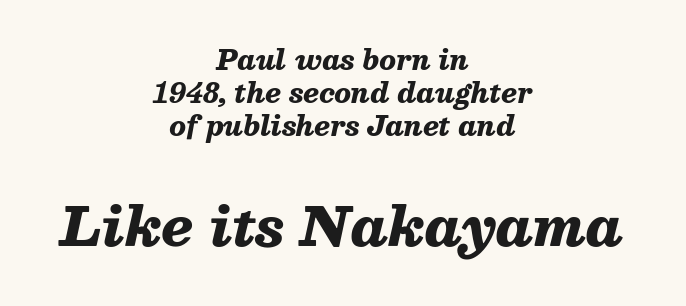
Which margin do the lines hug? Neither — every line sits in the middle. The passage shown is emphatically bold. There's an unmistakable incline to the writing here. You could not count columns in this text — the font is proportionally spaced.
